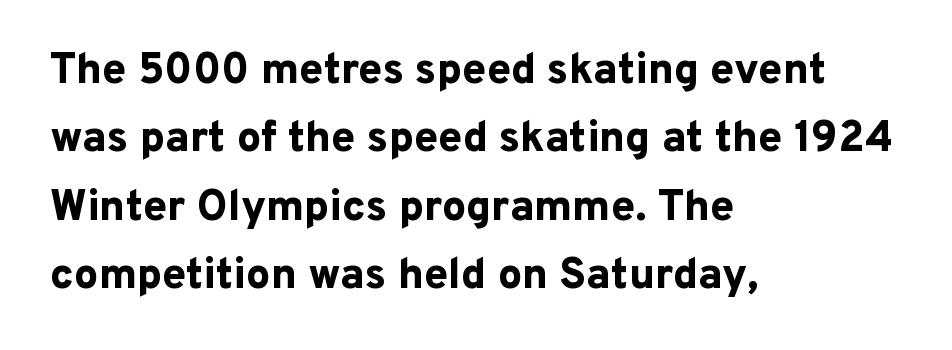
The image shows 43 px bold sans-serif type, upright; set left-aligned, normal line spacing (1.59x), normal letter spacing, not underlined; low stroke contrast and a medium x-height.
